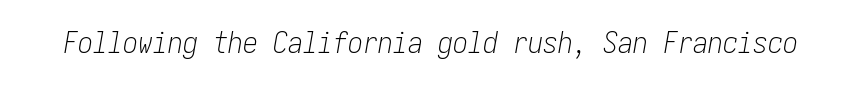
The image shows 30 px light, condensed type, italic (leaning right); set normal letter spacing, not underlined; low stroke contrast and a medium x-height.
